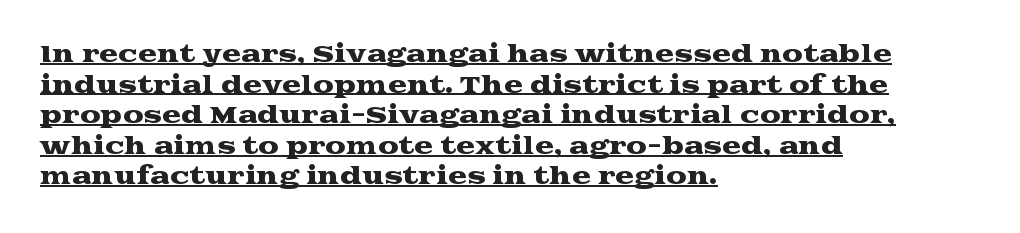
{"italic": "no", "underline": "yes", "align": "left", "line_spacing": "normal", "line_spacing_ratio": 1.33, "letter_spacing": "normal", "letter_spacing_em": 0.0, "glyph_px": 23}
